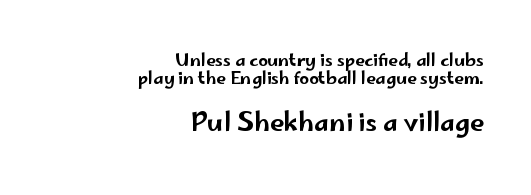
Q: Is the text italic (slanted)? A: No, it is upright.
Q: Is the text underlined? A: No.
Q: How is the paragraph aligned? A: Right-aligned.
Q: Is the spacing between letters normal or unusually wide? A: Normal.
Q: Is the spacing between lines tight, normal or loose? A: Tight.
Q: Which block of text is set in a larger size, the first (top) or the second (bottom)? A: The second (bottom) one.
